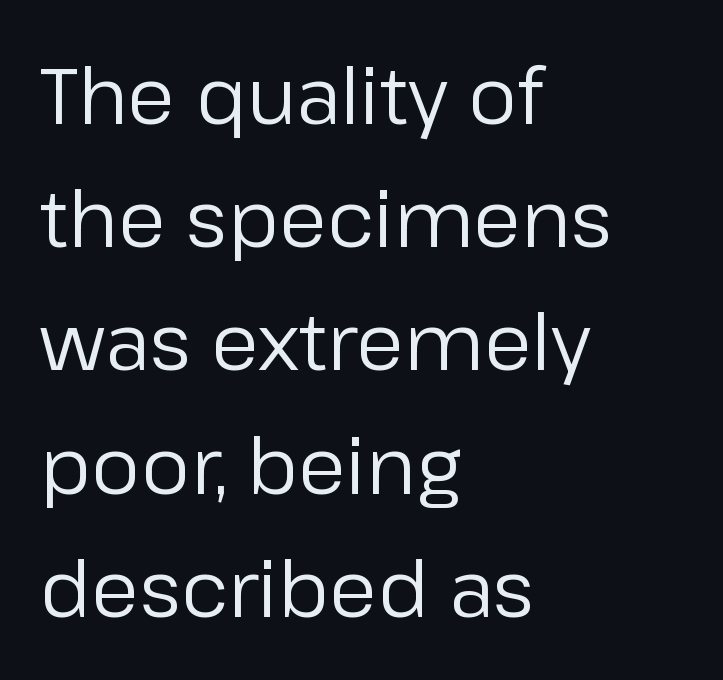
The image shows 78 px regular-weight sans-serif type, upright; set left-aligned, normal line spacing (1.58x), normal letter spacing, not underlined; low stroke contrast and a medium x-height.
